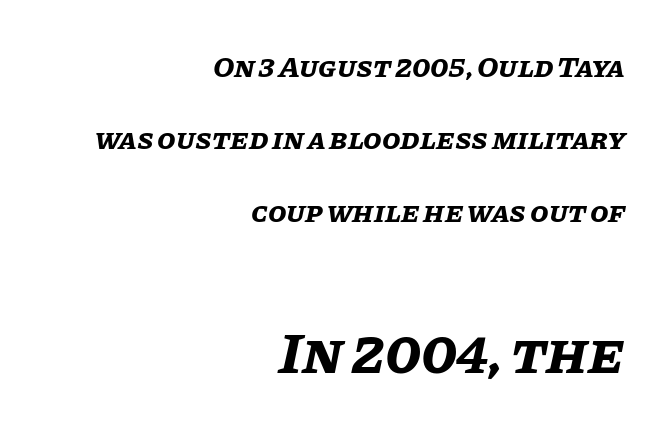
{"italic": "yes", "lean": "right", "slant_degrees": 11, "bold": "yes", "weight": "bold", "width": "normal", "stroke_contrast": "low", "x_height": "large", "monospaced": "no", "underline": "no", "align": "right", "line_spacing": "loose", "line_spacing_ratio": 2.41, "letter_spacing": "normal", "letter_spacing_em": 0.0, "larger_block": "second", "size_ratio": 1.97, "glyph_px": 59}
